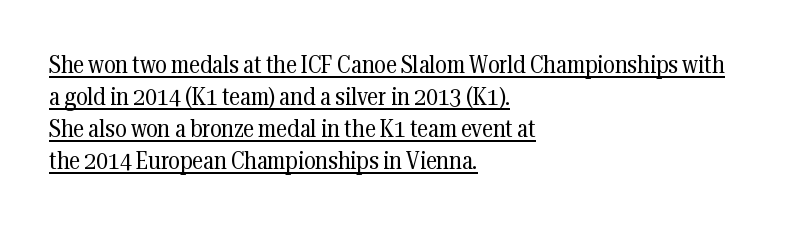
The image shows 25 px text type, upright; set left-aligned, normal line spacing (1.28x), normal letter spacing, underlined.
